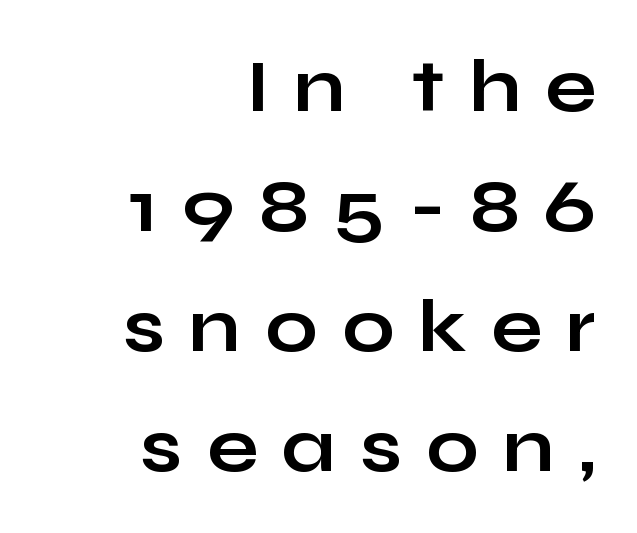
Q: Is the text bold? A: Yes.
Q: Is the text italic (slanted)? A: No, it is upright.
Q: Is the typeface a serif or a sans-serif typeface? A: Sans-serif.
Q: Is the text underlined? A: No.
Q: How is the paragraph aligned? A: Right-aligned.
Q: Is the spacing between letters normal or unusually wide? A: Unusually wide.
Q: Is the spacing between lines tight, normal or loose? A: Normal.
Q: Width (condensed, normal, or wide)? A: Wide.
Q: Stroke contrast? A: Low.
Q: x-height? A: Medium.
Q: Monospaced? A: No.
